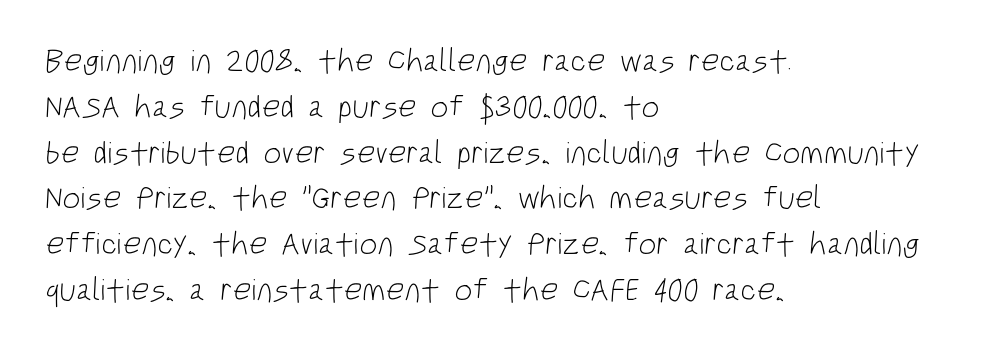
{"serif": "no", "bold": "no", "weight": "light", "width": "condensed", "stroke_contrast": "low", "x_height": "large", "monospaced": "no", "underline": "no", "align": "left", "line_spacing": "normal", "line_spacing_ratio": 1.43, "letter_spacing": "normal", "letter_spacing_em": 0.0, "glyph_px": 32}
